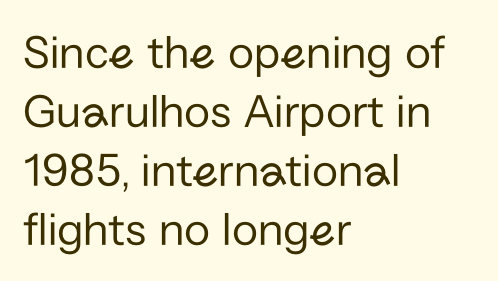
Every row of glyphs begins at an identical x-position on the left. The glyphs are unaccompanied by any horizontal stroke below them. Nope, no serifs anywhere on these letters. This sample has the flowing, uneven cadence of proportional lettering.
